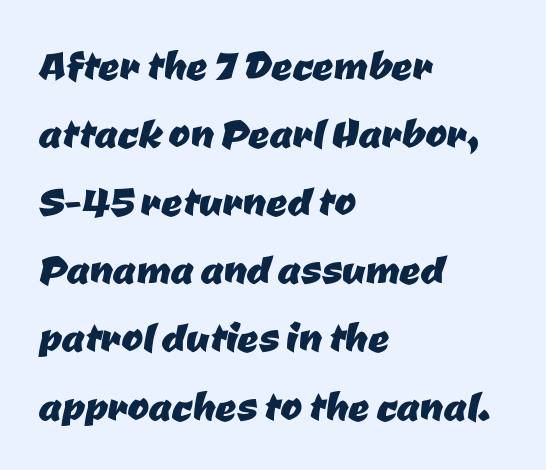
The image shows 52 px sans-serif type; set left-aligned, normal line spacing (1.31x), normal letter spacing, not underlined; low stroke contrast and a medium x-height.
